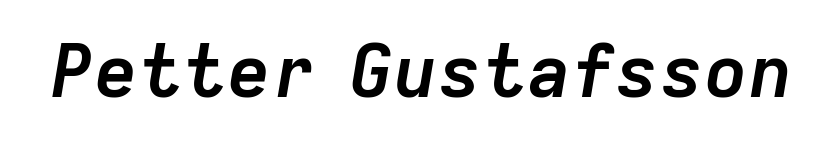
{"italic": "yes", "lean": "right", "slant_degrees": 9, "bold": "yes", "weight": "semibold", "width": "normal", "stroke_contrast": "low", "x_height": "medium", "monospaced": "no", "underline": "no", "letter_spacing": "normal", "letter_spacing_em": 0.0, "glyph_px": 74}
